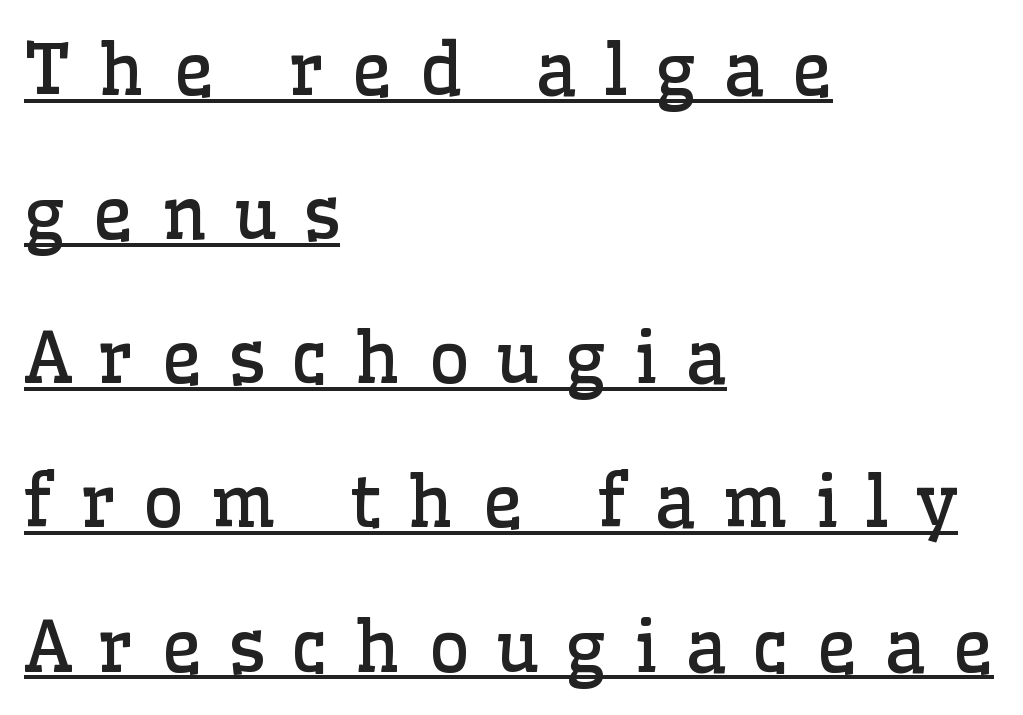
{"serif": "yes", "italic": "no", "bold": "no", "weight": "regular", "width": "normal", "stroke_contrast": "low", "x_height": "medium", "monospaced": "no", "underline": "yes", "align": "left", "line_spacing": "loose", "line_spacing_ratio": 2.03, "letter_spacing": "wide", "letter_spacing_em": 0.38, "glyph_px": 71}
